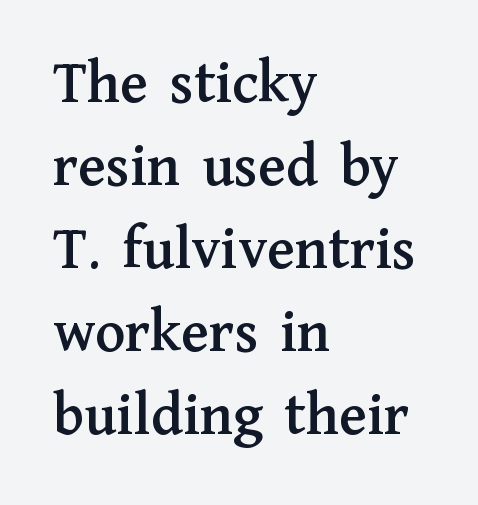
Nope, not italic — everything's standing straight. A serif font was chosen for this passage. The passage is arranged the way most books set body copy — flush left. Vertical spacing — default.
